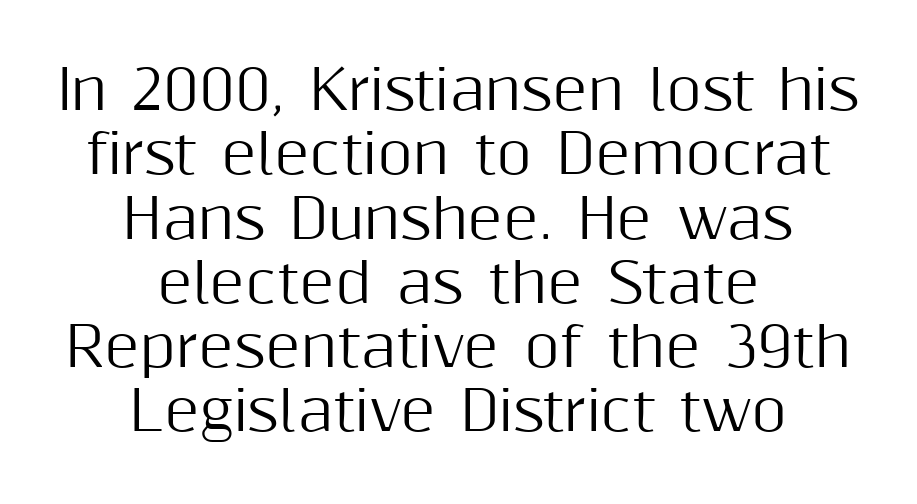
The image shows 54 px sans-serif type, upright; set centered, line spacing 1.19x, normal letter spacing, not underlined; medium stroke contrast and a medium x-height.
